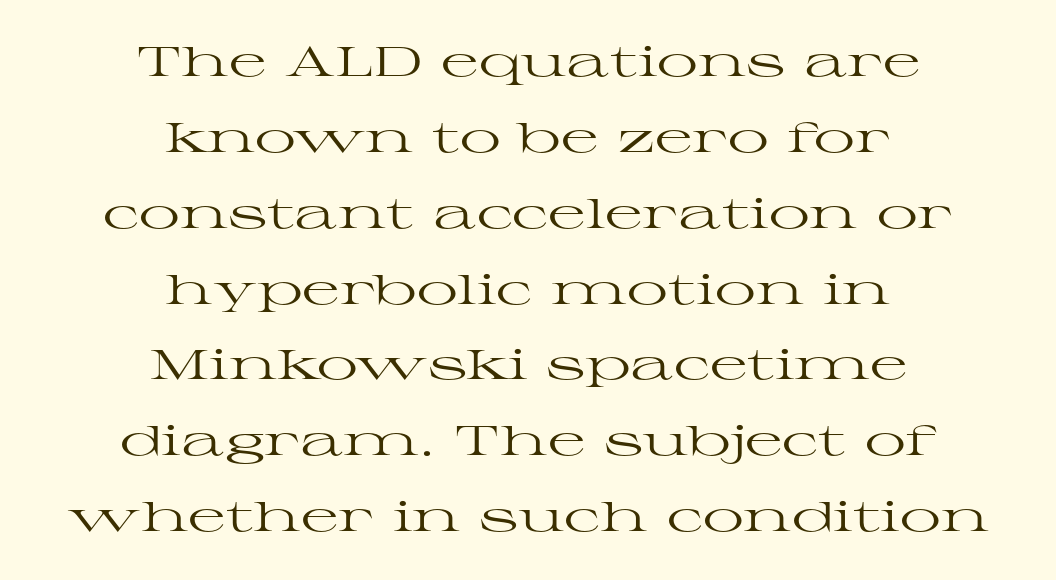
{"serif": "yes", "italic": "no", "bold": "no", "weight": "regular", "width": "wide", "stroke_contrast": "high", "x_height": "medium", "monospaced": "no", "underline": "no", "align": "center", "line_spacing_ratio": 1.85, "letter_spacing": "normal", "letter_spacing_em": 0.0, "glyph_px": 41}
